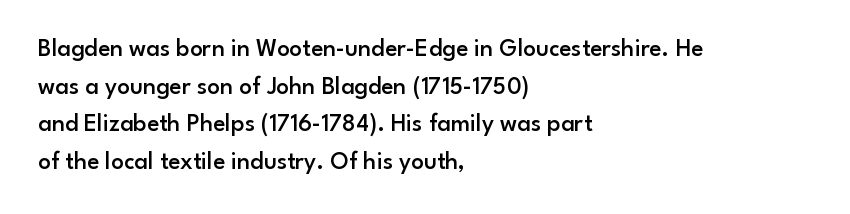
The foot of each line stays bare and open. Horizontal bands of white between lines are of average thickness. A fair bit of extra ink — the face is semibold, not bold. Where is the straight margin? On the left.
